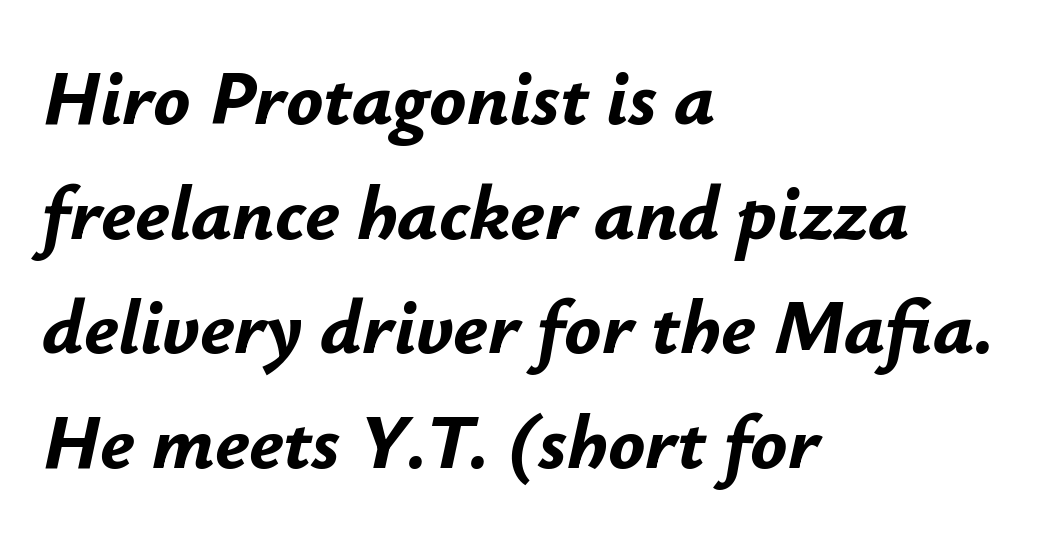
The image shows 77 px bold type, italic (leaning right); set left-aligned, normal line spacing (1.49x), normal letter spacing, not underlined; low stroke contrast and a small x-height.
